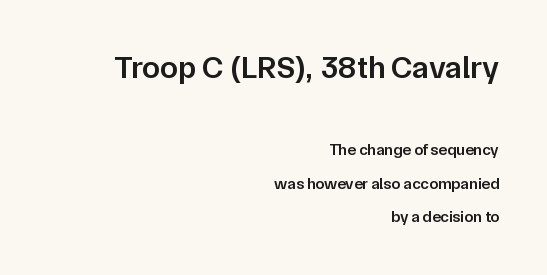
The type sits square on the baseline with zero lean. Notice how the passage keeps a crisp vertical edge on the right only. These lines stand farther apart than default settings would place them. The font family rendered here belongs to the sans-serif group.
